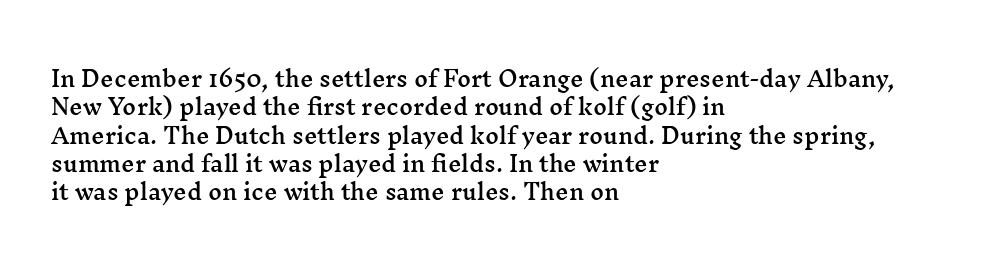
Q: Is the text italic (slanted)? A: No, it is upright.
Q: Is the text underlined? A: No.
Q: How is the paragraph aligned? A: Left-aligned.
Q: Is the spacing between letters normal or unusually wide? A: Normal.
Q: Is the spacing between lines tight, normal or loose? A: Normal.
